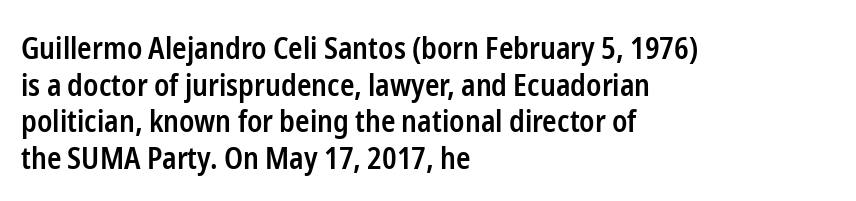
Q: Is the text bold? A: Semi-bold.
Q: Is the text italic (slanted)? A: No, it is upright.
Q: Is the typeface a serif or a sans-serif typeface? A: Sans-serif.
Q: Is the text underlined? A: No.
Q: How is the paragraph aligned? A: Left-aligned.
Q: Is the spacing between letters normal or unusually wide? A: Normal.
Q: Width (condensed, normal, or wide)? A: Condensed.
Q: Stroke contrast? A: Low.
Q: x-height? A: Medium.
Q: Monospaced? A: No.
